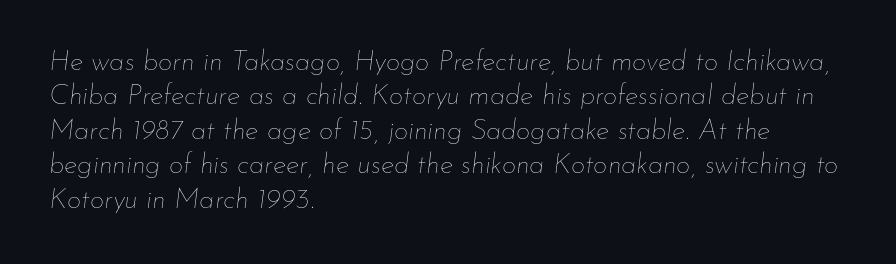
Q: Is the text bold? A: No.
Q: Is the text italic (slanted)? A: Yes, it leans right by about 7 degrees.
Q: Is the text underlined? A: No.
Q: How is the paragraph aligned? A: Left-aligned.
Q: Is the spacing between letters normal or unusually wide? A: Normal.
Q: Width (condensed, normal, or wide)? A: Normal.
Q: Stroke contrast? A: Low.
Q: x-height? A: Small.
Q: Monospaced? A: No.
